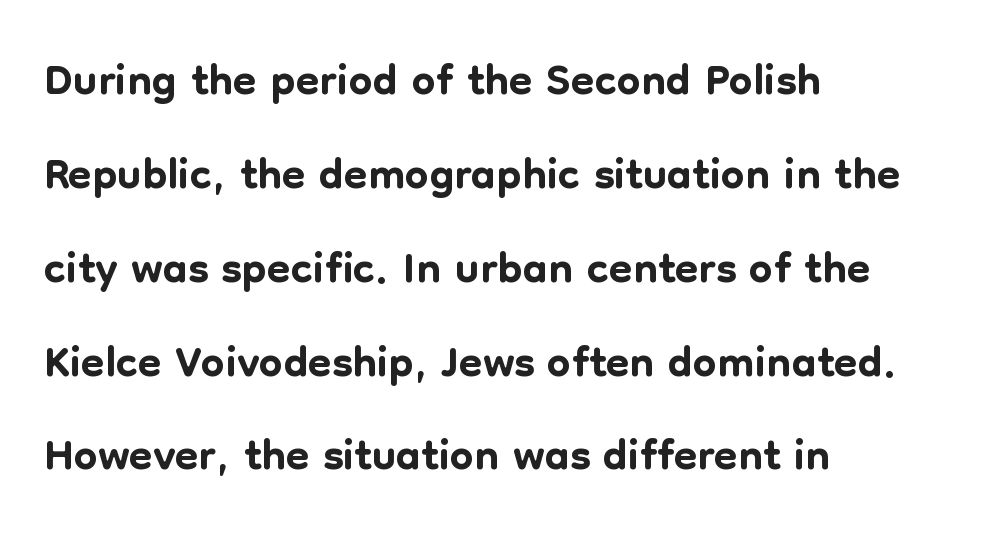
Q: Is the text italic (slanted)? A: No, it is upright.
Q: Is the typeface a serif or a sans-serif typeface? A: Sans-serif.
Q: Is the text underlined? A: No.
Q: How is the paragraph aligned? A: Left-aligned.
Q: Is the spacing between letters normal or unusually wide? A: Normal.
Q: Is the spacing between lines tight, normal or loose? A: Normal.
Q: Width (condensed, normal, or wide)? A: Normal.
Q: Stroke contrast? A: Low.
Q: x-height? A: Medium.
Q: Monospaced? A: No.
